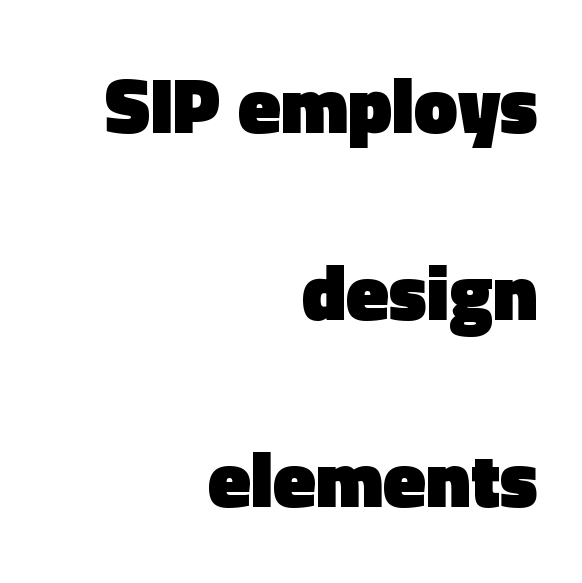
Interline gaps are noticeably wide in this sample. Spacing between characters is what you'd get straight out of the box. Rule under the text: the space is simply empty. Unlike a traditional serif, this face leaves its strokes unadorned. Does the lettering tilt? It doesn't — this is upright. Here the designer chose a conventional face with non-uniform glyph widths.
